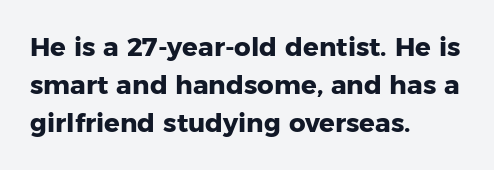
One glance says typical: line gaps are just what's usual. Students, note that the glyphs here touch the page at normal intervals. When letters stand straight like this, we call the style roman or upright. The string is rendered with underlining switched off. Casual observation: everything's shoved over to the left.
